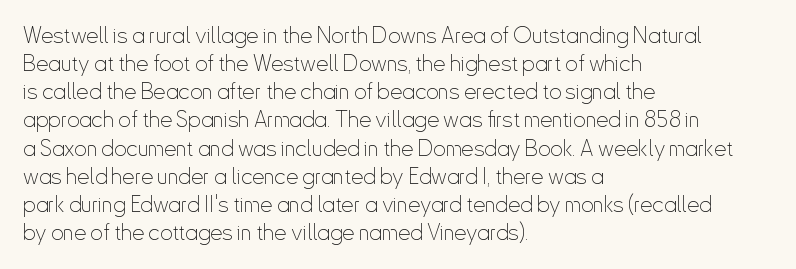
{"italic": "no", "bold": "no", "underline": "no", "align": "left", "line_spacing": "normal", "line_spacing_ratio": 1.28, "letter_spacing": "normal", "letter_spacing_em": 0.0, "glyph_px": 22}
